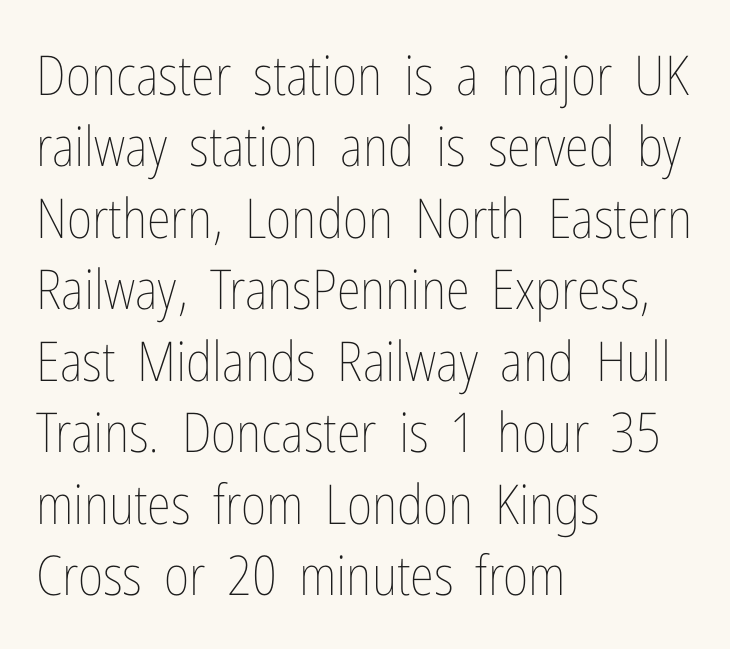
{"italic": "no", "bold": "no", "weight": "thin", "width": "condensed", "stroke_contrast": "low", "x_height": "medium", "monospaced": "no", "underline": "no", "align": "left", "line_spacing": "normal", "line_spacing_ratio": 1.3, "letter_spacing": "normal", "letter_spacing_em": 0.0, "glyph_px": 55}
